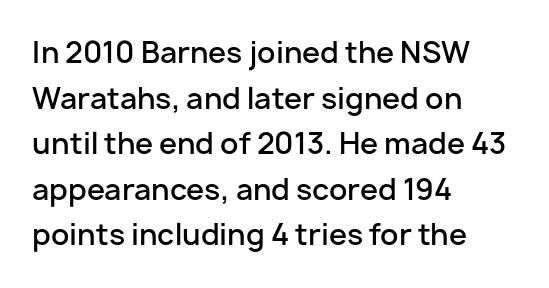
Q: Is the text bold? A: Semi-bold.
Q: Is the text italic (slanted)? A: No, it is upright.
Q: Is the typeface a serif or a sans-serif typeface? A: Sans-serif.
Q: Is the text underlined? A: No.
Q: How is the paragraph aligned? A: Left-aligned.
Q: Is the spacing between letters normal or unusually wide? A: Normal.
Q: Is the spacing between lines tight, normal or loose? A: Normal.
Q: Width (condensed, normal, or wide)? A: Normal.
Q: Stroke contrast? A: Low.
Q: x-height? A: Medium.
Q: Monospaced? A: No.
